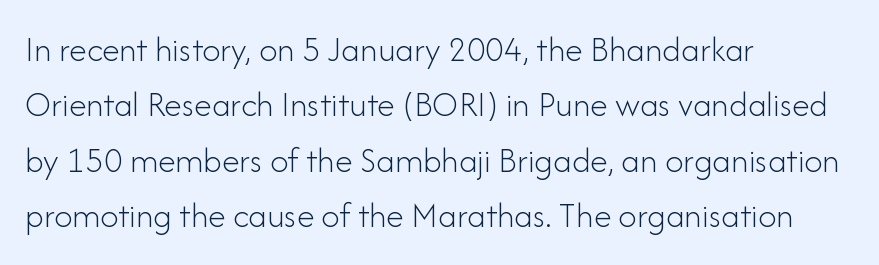
Q: Is the text bold? A: No.
Q: Is the text italic (slanted)? A: No, it is upright.
Q: Is the typeface a serif or a sans-serif typeface? A: Sans-serif.
Q: Is the text underlined? A: No.
Q: How is the paragraph aligned? A: Left-aligned.
Q: Is the spacing between letters normal or unusually wide? A: Normal.
Q: Is the spacing between lines tight, normal or loose? A: Normal.
Q: Width (condensed, normal, or wide)? A: Normal.
Q: Stroke contrast? A: Low.
Q: x-height? A: Small.
Q: Monospaced? A: No.
